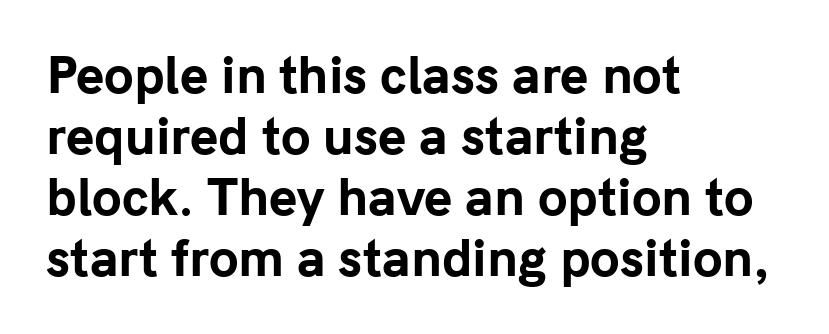
{"serif": "no", "italic": "no", "bold": "yes", "weight": "bold", "width": "normal", "stroke_contrast": "low", "x_height": "medium", "monospaced": "no", "underline": "no", "align": "left", "line_spacing": "normal", "line_spacing_ratio": 1.27, "letter_spacing": "normal", "letter_spacing_em": 0.0, "glyph_px": 48}
